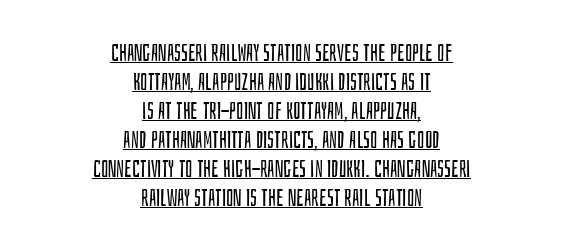
{"italic": "no", "bold": "no", "underline": "yes", "align": "center", "line_spacing_ratio": 1.21, "letter_spacing": "normal", "letter_spacing_em": 0.0, "glyph_px": 24}
